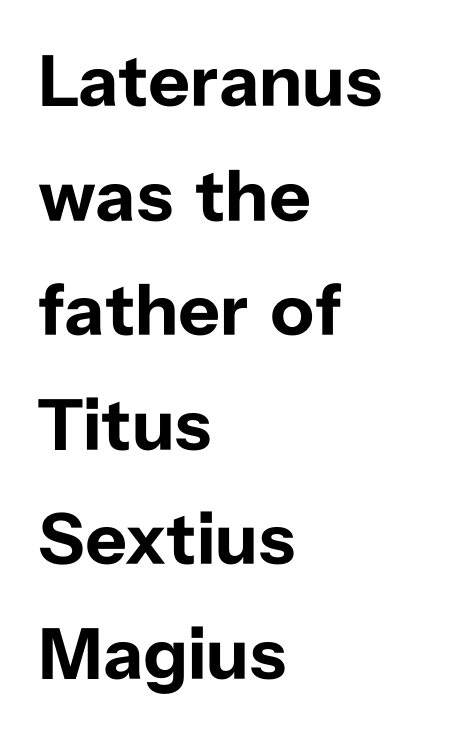
The characters look thick and weighty, a clear bold. In terms of letterspacing, this is plain default setting. You can tell it's not italic because the verticals are truly vertical. The space between consecutive lines is moderate.
